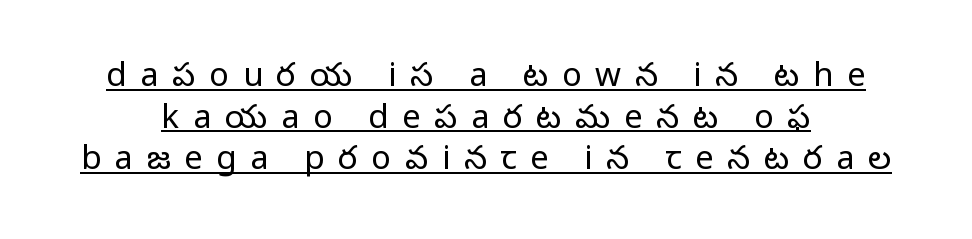
Is the letter spacing exaggerated? Yes — the characters are pushed far apart. Here the designer chose a conventional face with non-uniform glyph widths. Every stem runs plumb, perpendicular to the baseline. The string is rendered with underlining switched on. Weight class: somewhere from thin through regular.
